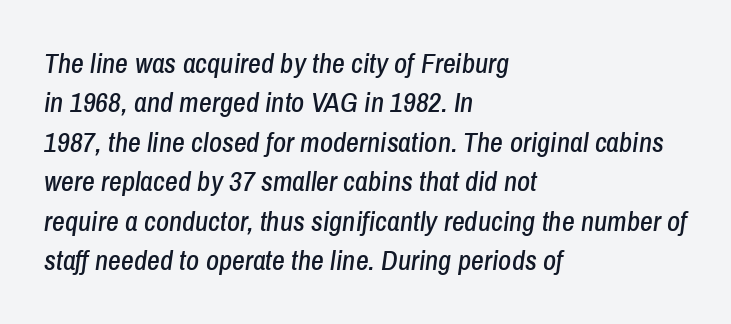
Q: Is the text italic (slanted)? A: Yes, it leans right by about 8 degrees.
Q: Is the text underlined? A: No.
Q: How is the paragraph aligned? A: Left-aligned.
Q: Is the spacing between letters normal or unusually wide? A: Normal.
Q: Is the spacing between lines tight, normal or loose? A: Normal.
Q: Width (condensed, normal, or wide)? A: Condensed.
Q: Stroke contrast? A: Low.
Q: x-height? A: Medium.
Q: Monospaced? A: No.
